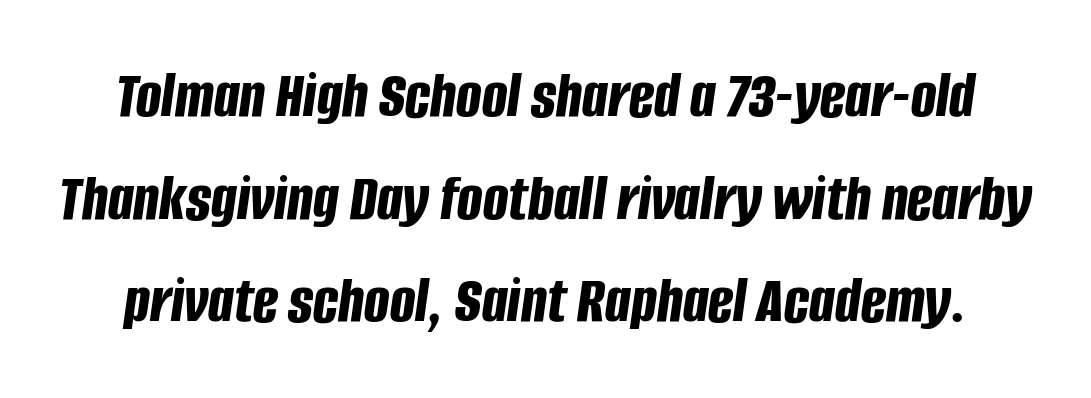
Would a proofreader flag this as italicized? Yes. Each new line begins a customary step beneath the previous one. Think of a printed novel: that variable character pitch is what you see here. Rule under the text: the space is simply empty. Short note: letters normally spaced. Caption: bold face, heavy strokes.
